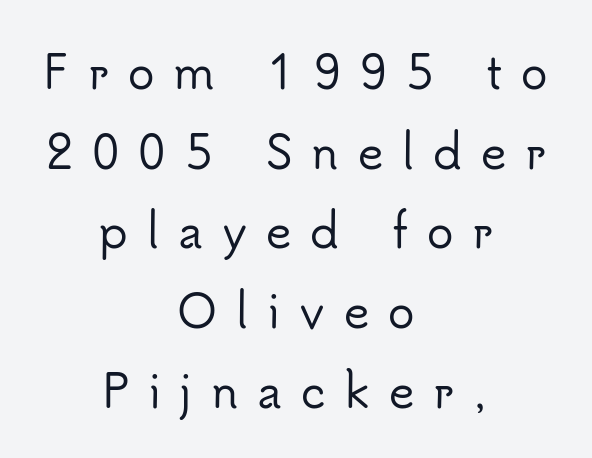
Q: Is the text italic (slanted)? A: No, it is upright.
Q: Is the typeface a serif or a sans-serif typeface? A: Sans-serif.
Q: Is the text underlined? A: No.
Q: How is the paragraph aligned? A: Centered.
Q: Is the spacing between letters normal or unusually wide? A: Unusually wide.
Q: Width (condensed, normal, or wide)? A: Normal.
Q: Stroke contrast? A: Low.
Q: x-height? A: Small.
Q: Monospaced? A: No.
